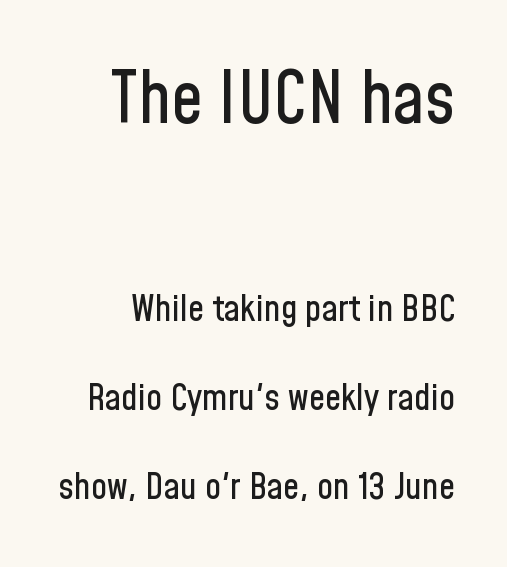
Q: Is the text italic (slanted)? A: No, it is upright.
Q: Is the typeface a serif or a sans-serif typeface? A: Sans-serif.
Q: Is the text underlined? A: No.
Q: Is the spacing between letters normal or unusually wide? A: Normal.
Q: Is the spacing between lines tight, normal or loose? A: Loose.
Q: Which block of text is set in a larger size, the first (top) or the second (bottom)? A: The first (top) one.
Q: Width (condensed, normal, or wide)? A: Condensed.
Q: Stroke contrast? A: Low.
Q: x-height? A: Medium.
Q: Monospaced? A: No.
